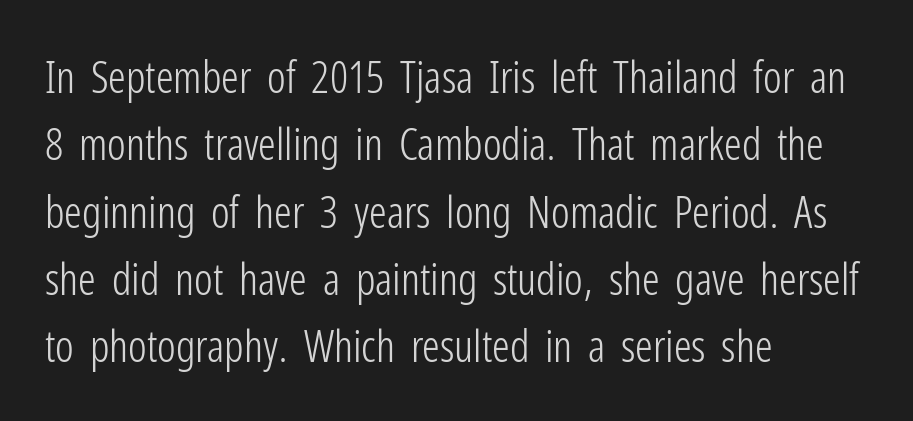
Q: Is the text bold? A: No.
Q: Is the text italic (slanted)? A: No, it is upright.
Q: Is the typeface a serif or a sans-serif typeface? A: Sans-serif.
Q: Is the text underlined? A: No.
Q: How is the paragraph aligned? A: Left-aligned.
Q: Is the spacing between letters normal or unusually wide? A: Normal.
Q: Is the spacing between lines tight, normal or loose? A: Normal.
Q: Width (condensed, normal, or wide)? A: Condensed.
Q: Stroke contrast? A: Low.
Q: x-height? A: Medium.
Q: Monospaced? A: No.
